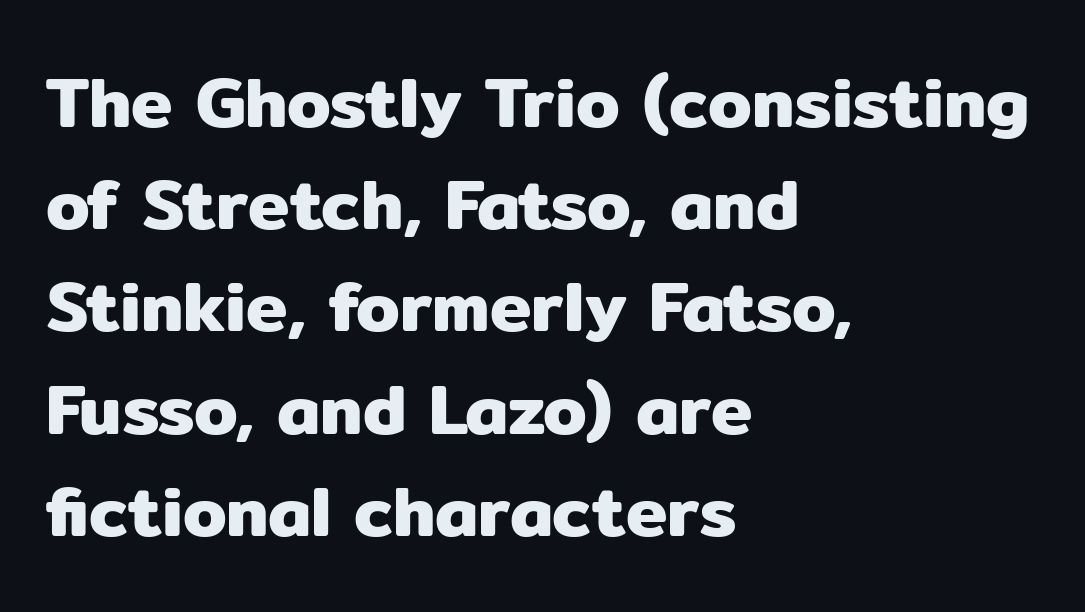
The image shows 70 px sans-serif type, upright; set left-aligned, normal line spacing (1.46x), normal letter spacing, not underlined; low stroke contrast and a medium x-height.
